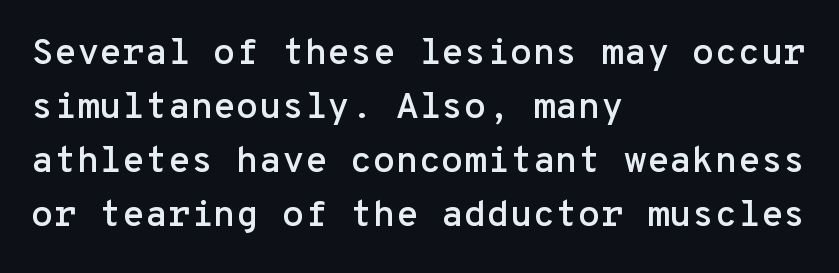
Q: Is the text italic (slanted)? A: No, it is upright.
Q: Is the typeface a serif or a sans-serif typeface? A: Sans-serif.
Q: Is the text underlined? A: No.
Q: How is the paragraph aligned? A: Left-aligned.
Q: Is the spacing between letters normal or unusually wide? A: Normal.
Q: Is the spacing between lines tight, normal or loose? A: Normal.
Q: Width (condensed, normal, or wide)? A: Normal.
Q: Stroke contrast? A: Low.
Q: x-height? A: Medium.
Q: Monospaced? A: Yes.
